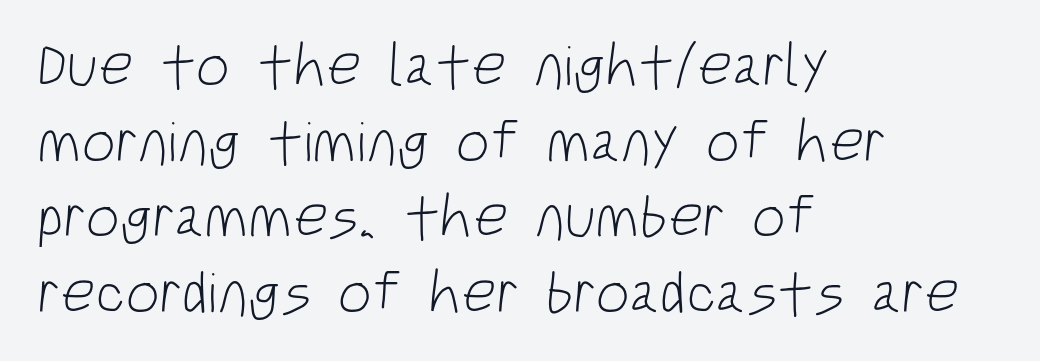
The image shows 60 px light, condensed sans-serif type; set left-aligned, normal line spacing (1.26x), normal letter spacing, not underlined; low stroke contrast and a large x-height.
